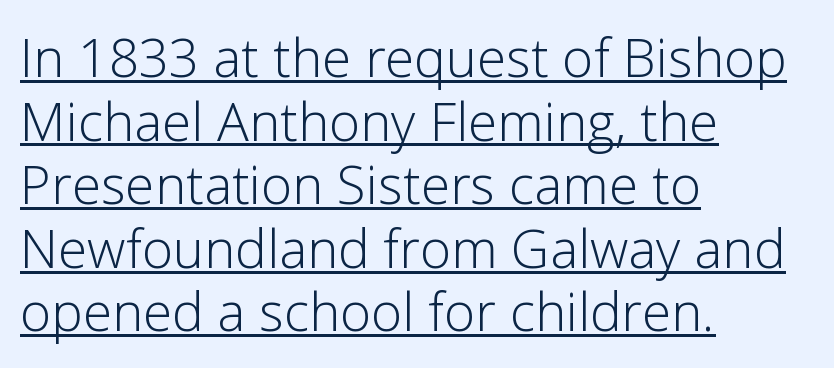
The image shows 53 px light sans-serif type, upright; set left-aligned, line spacing 1.2x, normal letter spacing, underlined; low stroke contrast and a medium x-height.
